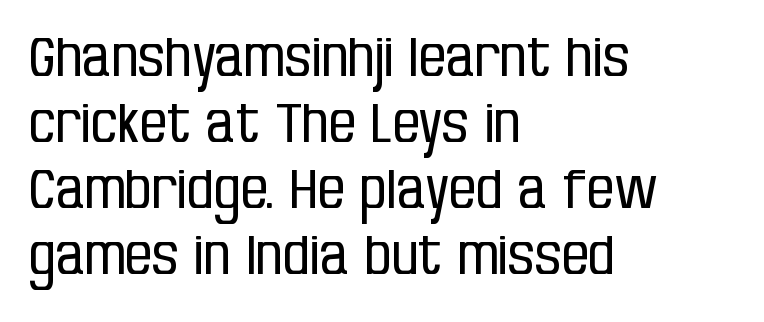
{"serif": "no", "italic": "no", "bold": "no", "weight": "regular", "width": "condensed", "stroke_contrast": "low", "x_height": "large", "monospaced": "no", "underline": "no", "align": "left", "line_spacing_ratio": 1.22, "letter_spacing": "normal", "letter_spacing_em": 0.0, "glyph_px": 54}
